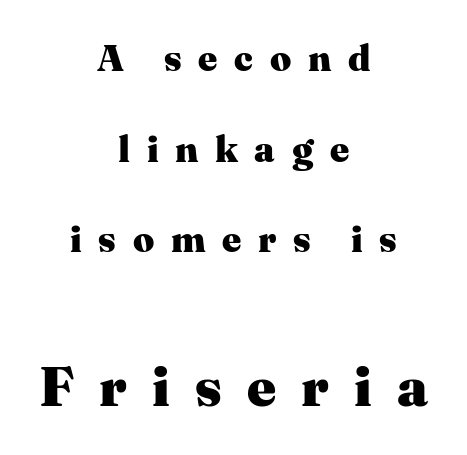
Q: Is the text bold? A: Yes.
Q: Is the text italic (slanted)? A: No, it is upright.
Q: Is the typeface a serif or a sans-serif typeface? A: Serif.
Q: Is the text underlined? A: No.
Q: How is the paragraph aligned? A: Centered.
Q: Is the spacing between letters normal or unusually wide? A: Unusually wide.
Q: Is the spacing between lines tight, normal or loose? A: Loose.
Q: Which block of text is set in a larger size, the first (top) or the second (bottom)? A: The second (bottom) one.
Q: Width (condensed, normal, or wide)? A: Normal.
Q: Stroke contrast? A: Medium.
Q: x-height? A: Medium.
Q: Monospaced? A: No.
